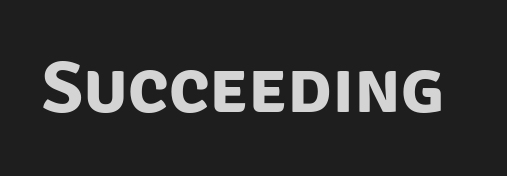
Q: Is the text bold? A: Yes.
Q: Is the typeface a serif or a sans-serif typeface? A: Sans-serif.
Q: Is the text underlined? A: No.
Q: Is the spacing between letters normal or unusually wide? A: Normal.
Q: Width (condensed, normal, or wide)? A: Normal.
Q: Stroke contrast? A: Low.
Q: x-height? A: Large.
Q: Monospaced? A: No.
